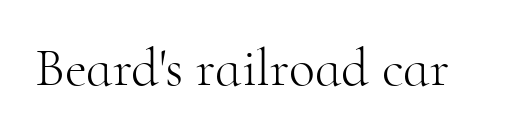
Q: Is the text bold? A: No.
Q: Is the text italic (slanted)? A: No, it is upright.
Q: Is the typeface a serif or a sans-serif typeface? A: Serif.
Q: Is the text underlined? A: No.
Q: Is the spacing between letters normal or unusually wide? A: Normal.
Q: Width (condensed, normal, or wide)? A: Normal.
Q: Stroke contrast? A: High.
Q: x-height? A: Small.
Q: Monospaced? A: No.
